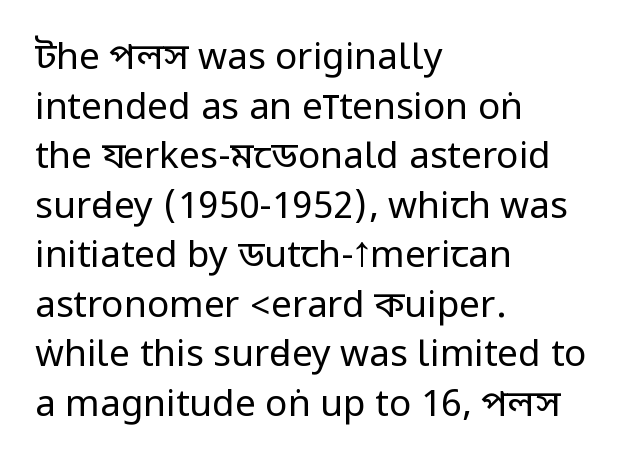
Q: Is the text bold? A: No.
Q: Is the text italic (slanted)? A: No, it is upright.
Q: Is the typeface a serif or a sans-serif typeface? A: Sans-serif.
Q: Is the text underlined? A: No.
Q: How is the paragraph aligned? A: Left-aligned.
Q: Is the spacing between letters normal or unusually wide? A: Normal.
Q: Is the spacing between lines tight, normal or loose? A: Normal.
Q: Width (condensed, normal, or wide)? A: Condensed.
Q: Stroke contrast? A: Low.
